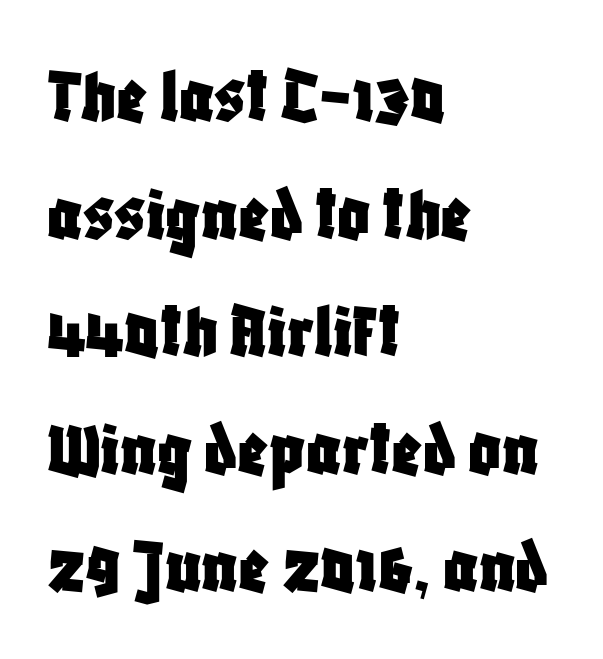
{"serif": "no", "italic": "no", "width": "condensed", "stroke_contrast": "low", "x_height": "large", "monospaced": "no", "underline": "no", "align": "left", "line_spacing": "normal", "line_spacing_ratio": 1.47, "letter_spacing": "normal", "letter_spacing_em": 0.0, "glyph_px": 80}
